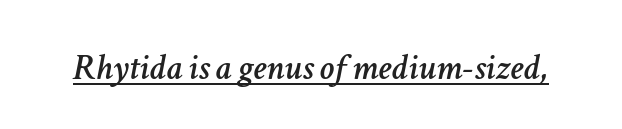
{"italic": "yes", "lean": "right", "slant_degrees": 11, "width": "normal", "stroke_contrast": "low", "x_height": "medium", "monospaced": "no", "underline": "yes", "letter_spacing": "normal", "letter_spacing_em": 0.0, "glyph_px": 37}
